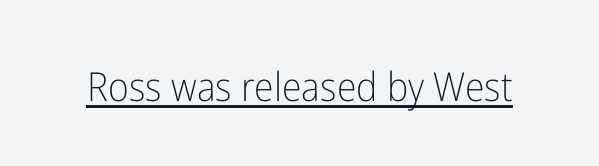
Honestly, the underline is the first thing you notice here. These lines are rendered in a variable-pitch font. Is there any slant? The stems are plumb. Stroke terminals: plain, sans-serif. Counters stay open thanks to moderate or lighter strokes. Nothing unusual about the tracking: characters are spaced as the font intends.
